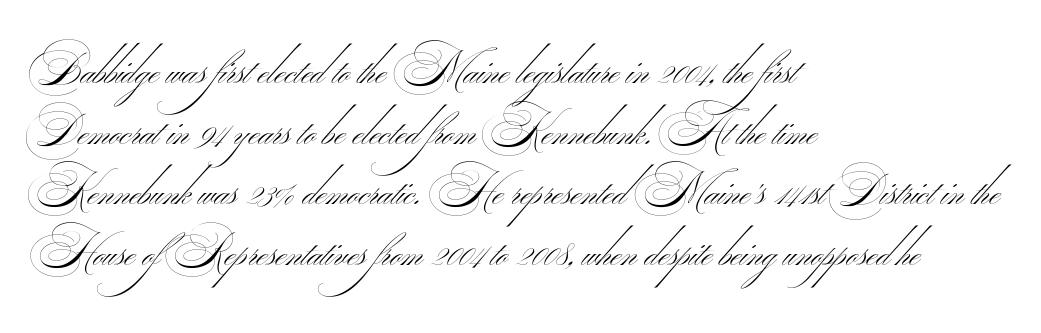
Q: Is the text bold? A: No.
Q: Is the typeface a serif or a sans-serif typeface? A: Sans-serif.
Q: Is the text underlined? A: No.
Q: How is the paragraph aligned? A: Left-aligned.
Q: Is the spacing between letters normal or unusually wide? A: Normal.
Q: Is the spacing between lines tight, normal or loose? A: Normal.
Q: Width (condensed, normal, or wide)? A: Wide.
Q: Stroke contrast? A: Medium.
Q: Monospaced? A: No.
